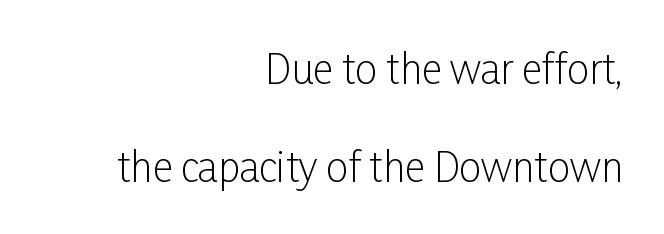
Caption: standard tracking, unaltered. The ragged edge is on the left, which tells us the setting is flush right. When letters stand straight like this, we call the style roman or upright. Descender tails drop into unmarked territory.
